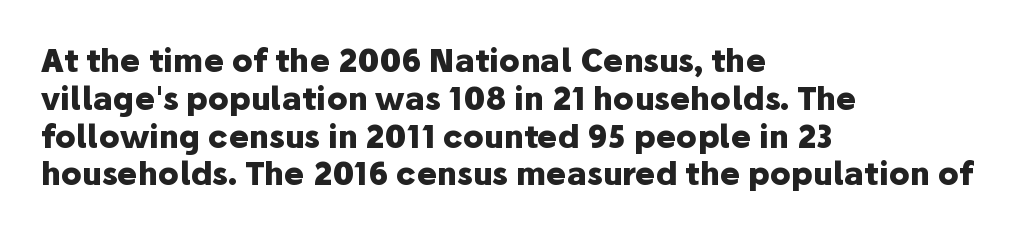
{"serif": "no", "italic": "no", "bold": "yes", "weight": "heavy", "width": "normal", "stroke_contrast": "low", "x_height": "medium", "monospaced": "no", "underline": "no", "align": "left", "line_spacing_ratio": 1.22, "letter_spacing": "normal", "letter_spacing_em": 0.0, "glyph_px": 31}
